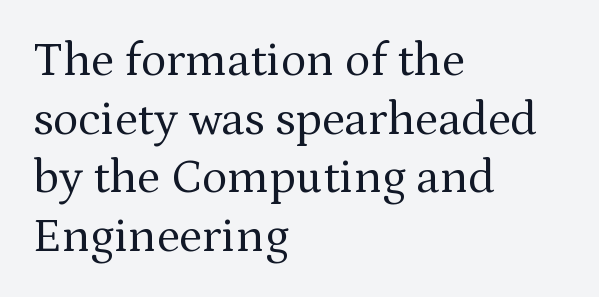
{"serif": "yes", "italic": "no", "bold": "no", "weight": "regular", "width": "normal", "stroke_contrast": "medium", "x_height": "medium", "monospaced": "no", "underline": "no", "align": "left", "line_spacing_ratio": 1.22, "letter_spacing": "normal", "letter_spacing_em": 0.0, "glyph_px": 48}
